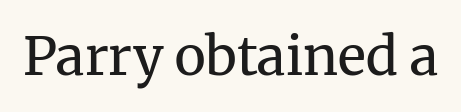
Q: Is the text bold? A: No.
Q: Is the text italic (slanted)? A: No, it is upright.
Q: Is the typeface a serif or a sans-serif typeface? A: Serif.
Q: Is the text underlined? A: No.
Q: Is the spacing between letters normal or unusually wide? A: Normal.
Q: Width (condensed, normal, or wide)? A: Normal.
Q: Stroke contrast? A: Medium.
Q: x-height? A: Medium.
Q: Monospaced? A: No.
